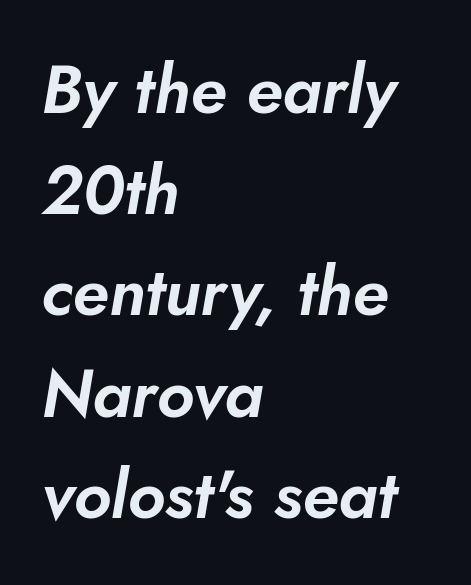
The image shows 67 px text type, italic (leaning right); set left-aligned, normal line spacing (1.51x), normal letter spacing, not underlined; low stroke contrast and a small x-height.
